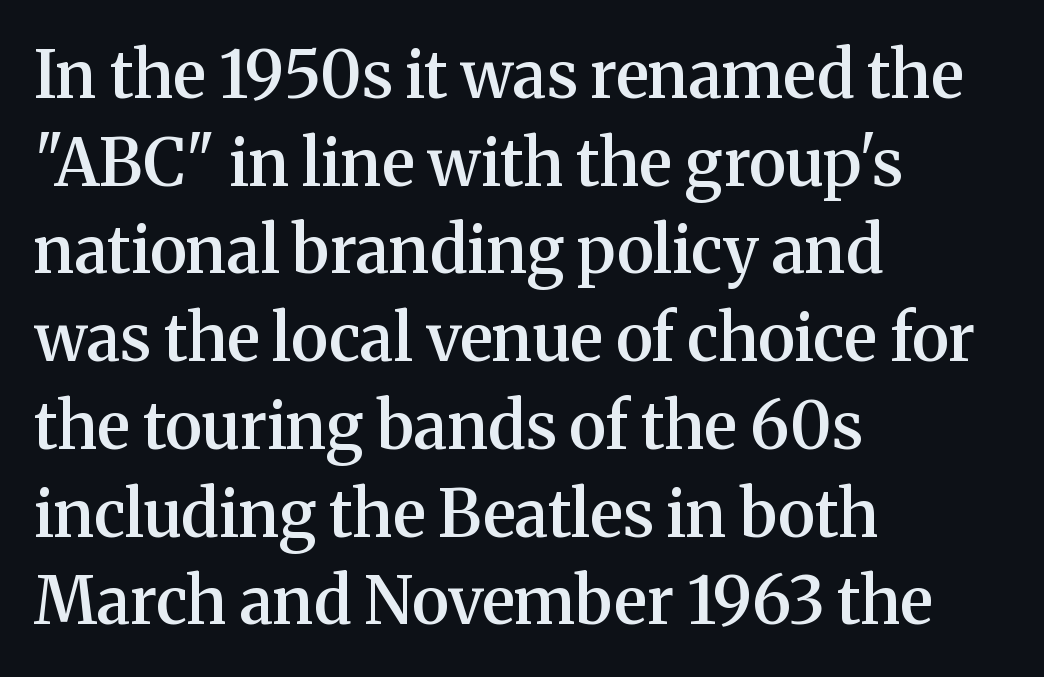
{"serif": "yes", "italic": "no", "bold": "semi", "weight": "semibold", "width": "normal", "stroke_contrast": "medium", "x_height": "medium", "monospaced": "no", "underline": "no", "align": "left", "line_spacing": "normal", "line_spacing_ratio": 1.35, "letter_spacing": "normal", "letter_spacing_em": 0.0, "glyph_px": 65}
